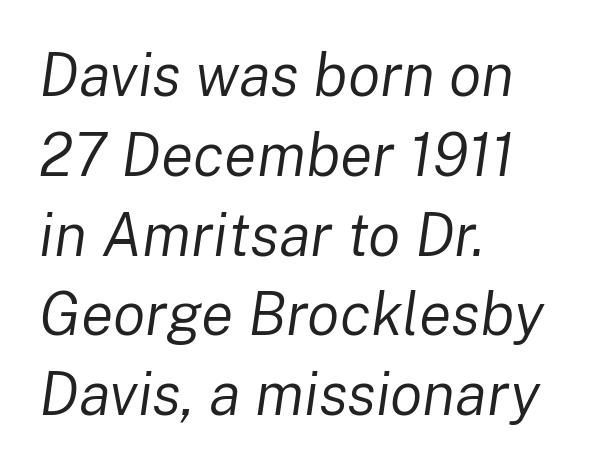
The image shows 60 px regular-weight type, italic (leaning right); set left-aligned, normal line spacing (1.33x), normal letter spacing, not underlined; low stroke contrast and a medium x-height.
